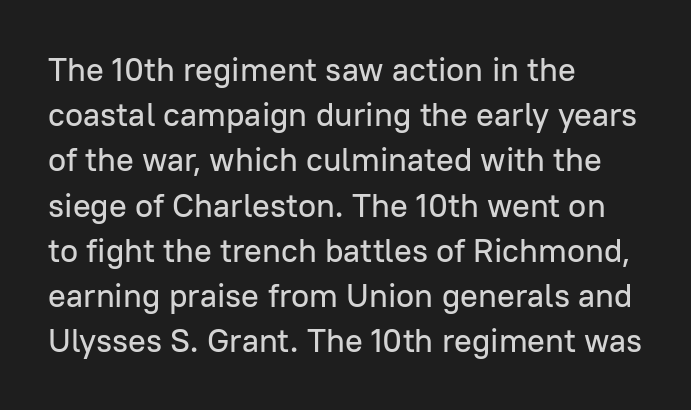
Character widths vary here, with narrow letters taking less room than wide ones. A clean baseline with only descenders dipping below it. Horizontal alignment here is leftward, the default for most running prose. How would I describe the line gaps? Plain and ordinary.
